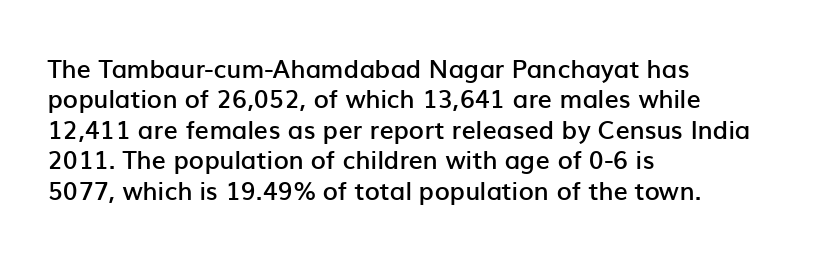
This is moderately heavy type, rendered in semibold. The lines are quadded left. The words here are not underlined. Look at the tracking — it's just the regular setting, nothing added. No italicization has been applied; the sample stays upright.
